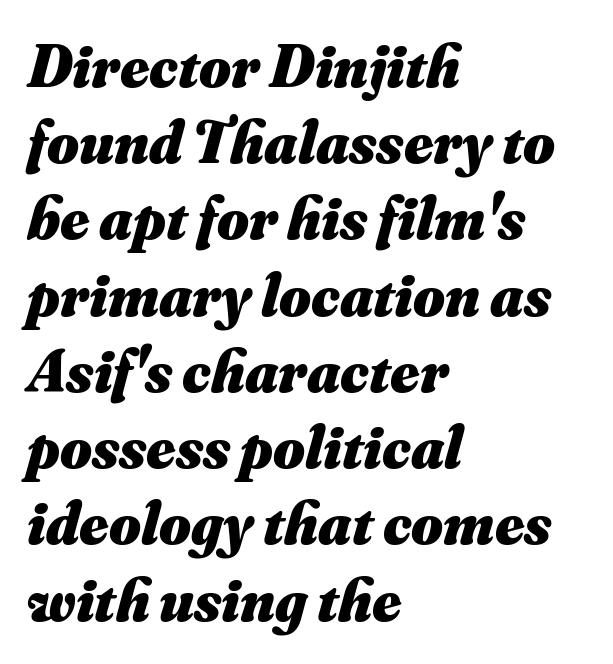
The image shows 61 px heavy type, italic (leaning right); set left-aligned, normal line spacing (1.25x), normal letter spacing, not underlined; medium stroke contrast and a small x-height.
